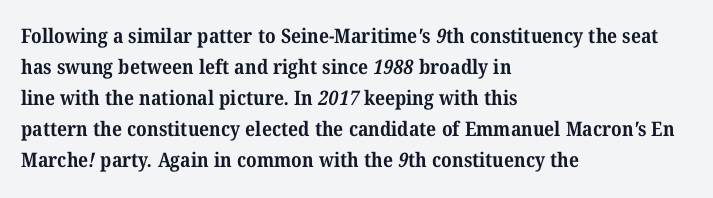
{"bold": "yes", "underline": "no", "align": "left", "line_spacing": "normal", "line_spacing_ratio": 1.55, "letter_spacing": "normal", "letter_spacing_em": 0.0, "glyph_px": 20}
